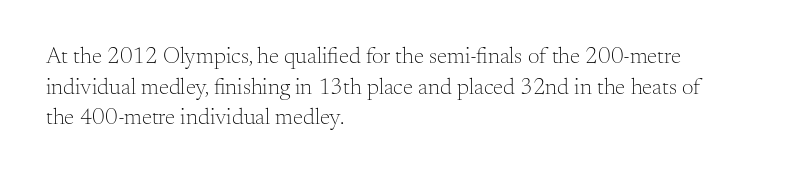
The image shows 23 px text type, upright; set left-aligned, normal line spacing (1.33x), normal letter spacing, not underlined.
